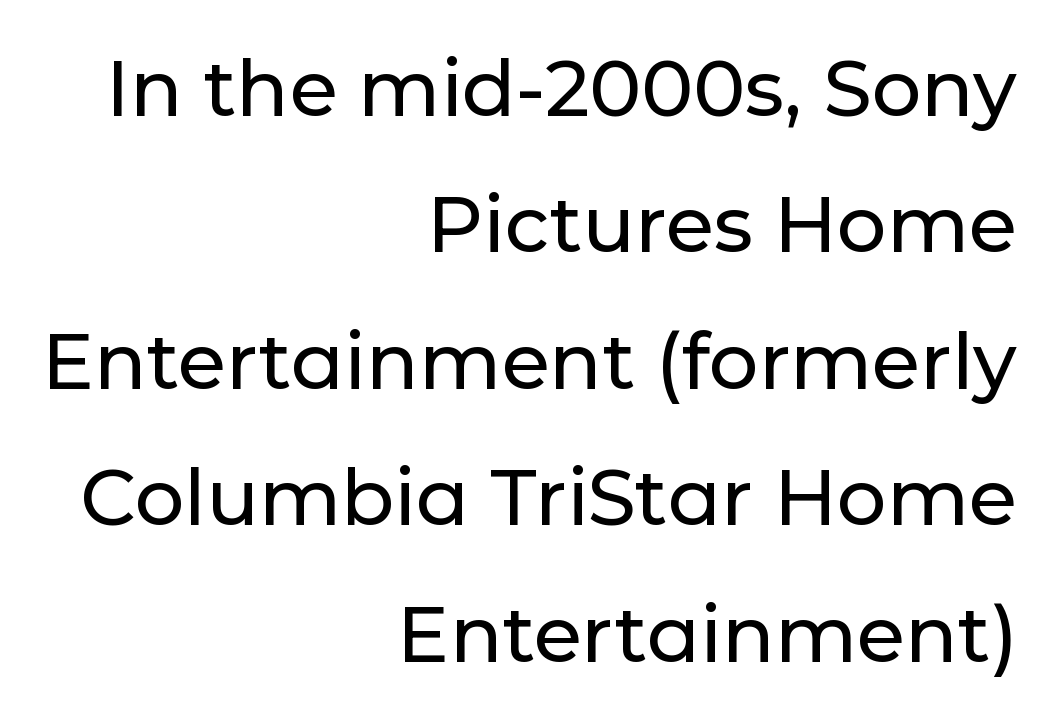
The image shows 78 px sans-serif type, upright; set right-aligned, line spacing 1.75x, normal letter spacing, not underlined; low stroke contrast and a medium x-height.
